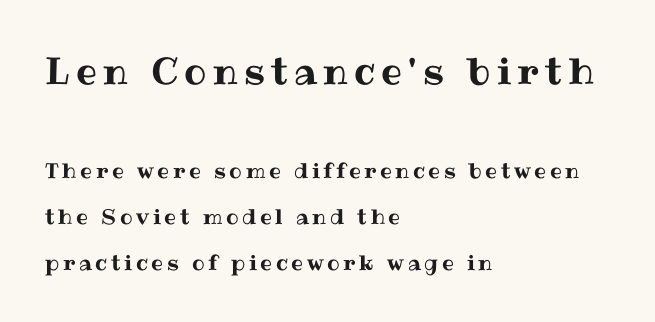
Q: Is the text italic (slanted)? A: No, it is upright.
Q: Is the text underlined? A: No.
Q: How is the paragraph aligned? A: Left-aligned.
Q: Is the spacing between lines tight, normal or loose? A: Loose.
Q: Which block of text is set in a larger size, the first (top) or the second (bottom)? A: The first (top) one.
Q: Width (condensed, normal, or wide)? A: Normal.
Q: Stroke contrast? A: Medium.
Q: x-height? A: Medium.
Q: Monospaced? A: No.
